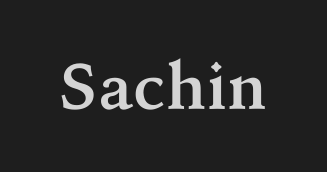
The image shows 65 px semibold serif type, upright; set normal letter spacing, not underlined; medium stroke contrast and a medium x-height.
